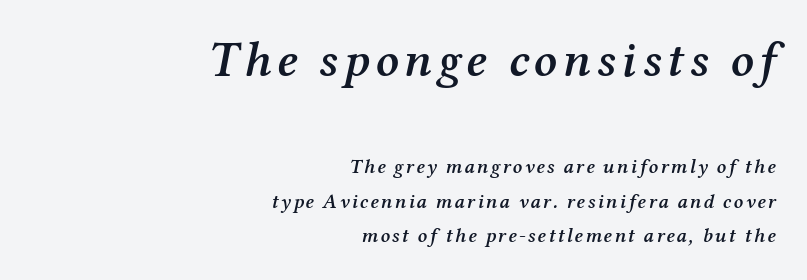
{"serif": "yes", "italic": "yes", "lean": "right", "slant_degrees": 12, "bold": "semi", "weight": "semibold", "width": "normal", "stroke_contrast": "medium", "x_height": "medium", "monospaced": "no", "underline": "no", "align": "right", "line_spacing_ratio": 1.72, "larger_block": "first", "size_ratio": 2.45, "glyph_px": 49}
